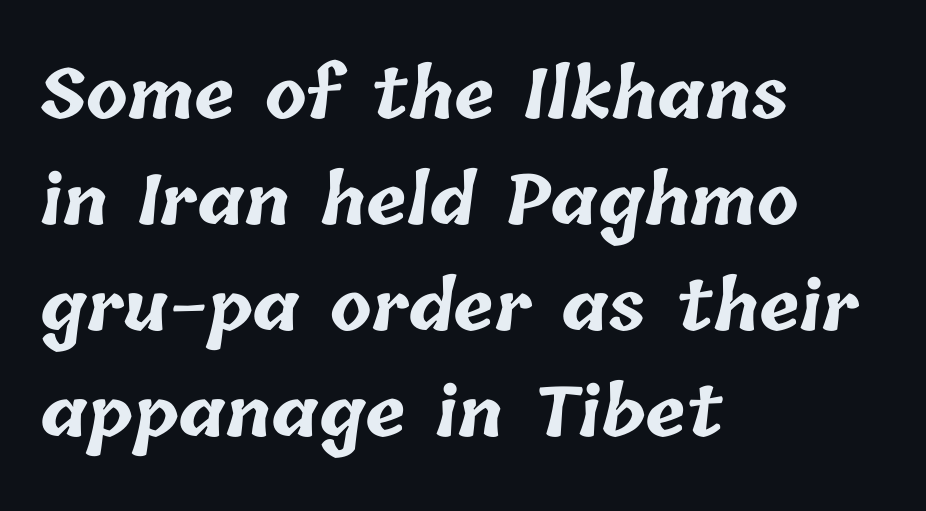
Caption: standard tracking, unaltered. What weight is shown? A full bold with thick strokes. A student would call this left alignment; a typographer would say flush left, rag right. Baseline-to-baseline distance is the conventional proportion of letter height. Proportional: the letters do not fall into vertical columns. The space beneath each line is pristine and unruled.
